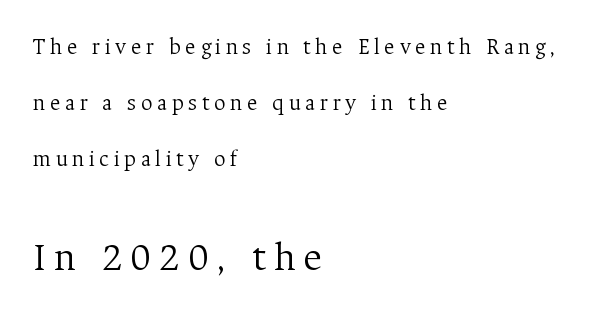
The image shows 41 px light serif type, upright; set left-aligned, loose line spacing (2.43x), not underlined; the second (bottom) block is 1.78x larger; medium stroke contrast and a medium x-height.
